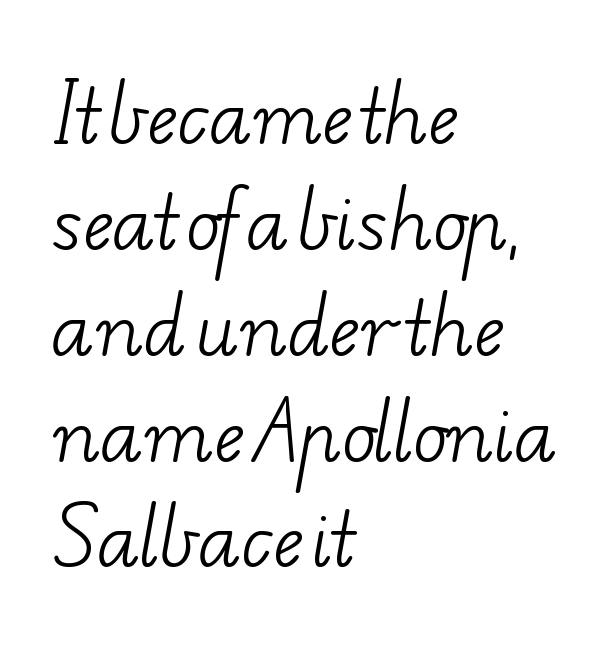
{"serif": "yes", "bold": "no", "weight": "light", "width": "wide", "stroke_contrast": "low", "x_height": "small", "monospaced": "no", "underline": "no", "align": "left", "line_spacing": "normal", "line_spacing_ratio": 1.47, "letter_spacing": "normal", "letter_spacing_em": 0.0, "glyph_px": 72}
